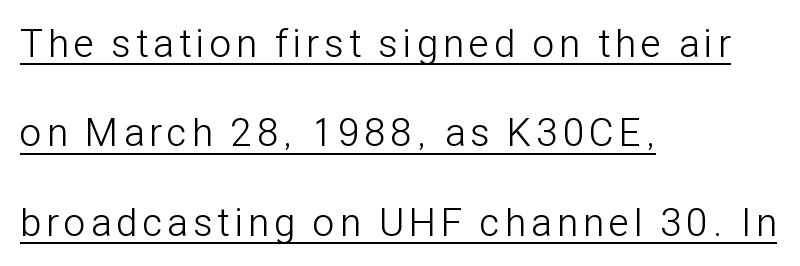
Q: Is the text bold? A: No.
Q: Is the text italic (slanted)? A: No, it is upright.
Q: Is the typeface a serif or a sans-serif typeface? A: Sans-serif.
Q: Is the text underlined? A: Yes.
Q: How is the paragraph aligned? A: Left-aligned.
Q: Is the spacing between lines tight, normal or loose? A: Loose.
Q: Width (condensed, normal, or wide)? A: Condensed.
Q: Stroke contrast? A: Low.
Q: x-height? A: Medium.
Q: Monospaced? A: No.
